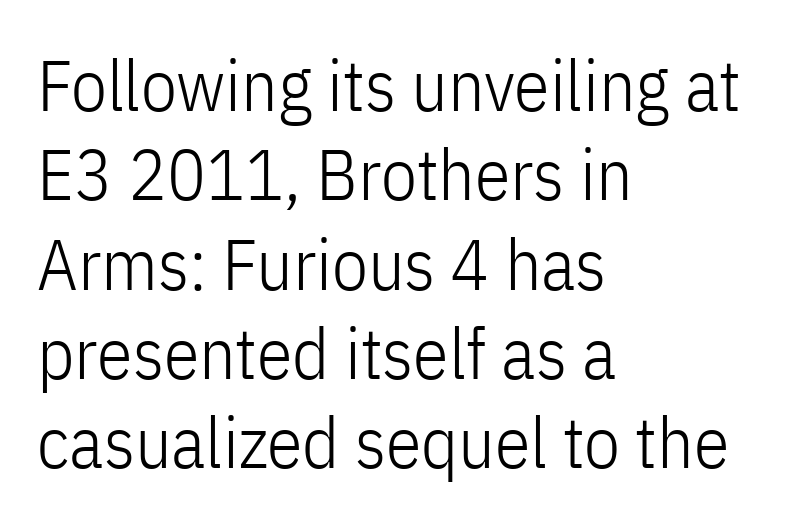
{"serif": "no", "italic": "no", "bold": "no", "weight": "light", "width": "condensed", "stroke_contrast": "low", "x_height": "medium", "monospaced": "no", "underline": "no", "align": "left", "line_spacing_ratio": 1.24, "letter_spacing": "normal", "letter_spacing_em": 0.0, "glyph_px": 72}
